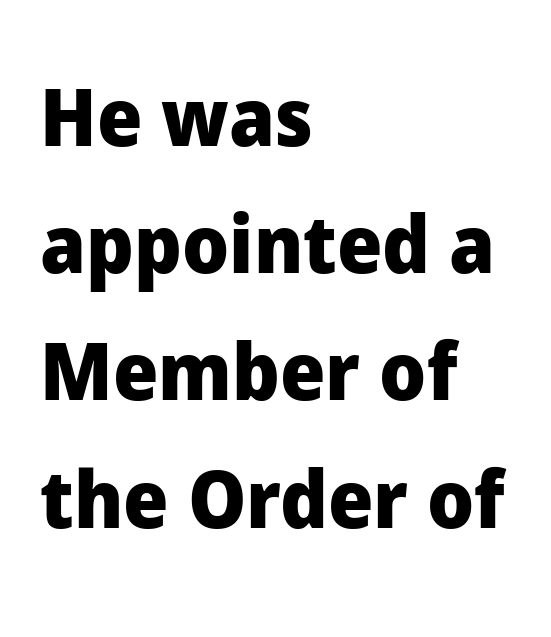
The image shows 80 px heavy sans-serif type, upright; set left-aligned, normal line spacing (1.59x), normal letter spacing, not underlined; low stroke contrast and a medium x-height.
